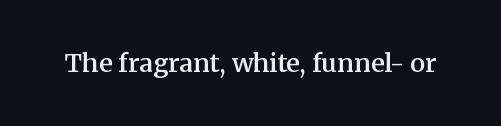
Q: Is the text bold? A: Semi-bold.
Q: Is the text italic (slanted)? A: No, it is upright.
Q: Is the text underlined? A: No.
Q: Is the spacing between letters normal or unusually wide? A: Normal.
